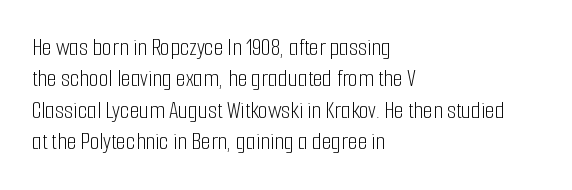
No letter is thick-stroked: the sample isn't bold. This is roman type, the default non-slanted kind. One glance says typical: line gaps are just what's usual. Plain, unruled lines of type. This sample is left-justified, so line endings fall wherever the words run out.
